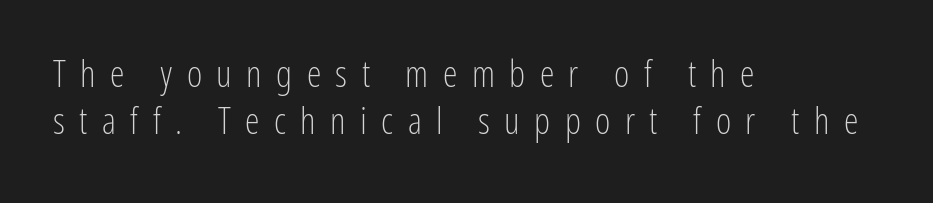
Students, observe: this is what conventionally led text looks like. Weight class: somewhere from thin through regular. Character widths vary here, with narrow letters taking less room than wide ones. Loose tracking; the words dissolve into strings of separated letters.
